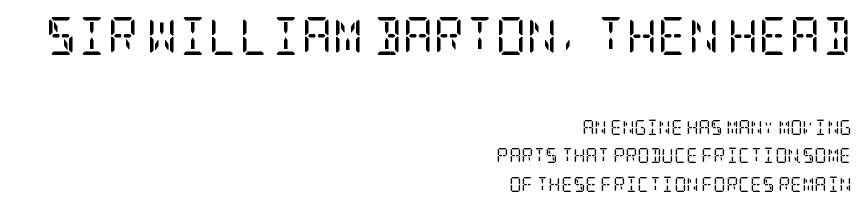
The image shows 38 px regular-weight, condensed serif type, upright; set right-aligned, loose line spacing (1.9x), normal letter spacing, not underlined; the first (top) block is 2.53x larger; low stroke contrast and a large x-height.
